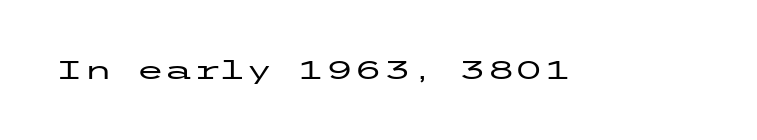
The image shows 26 px text type, upright; set normal letter spacing, not underlined.
